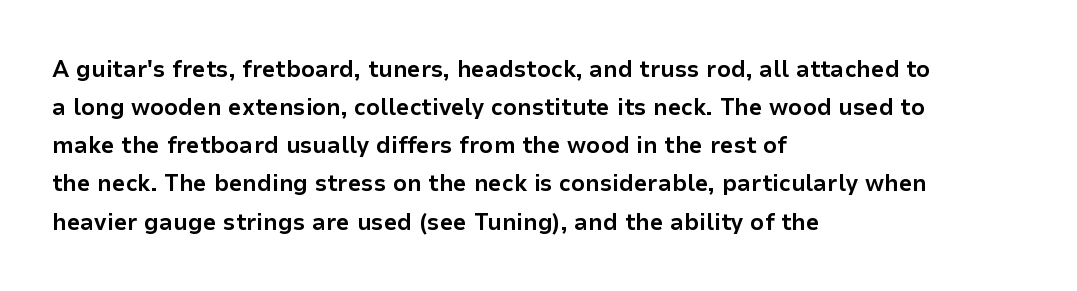
{"italic": "no", "bold": "yes", "underline": "no", "align": "left", "line_spacing": "normal", "line_spacing_ratio": 1.59, "letter_spacing": "normal", "letter_spacing_em": 0.0, "glyph_px": 24}
